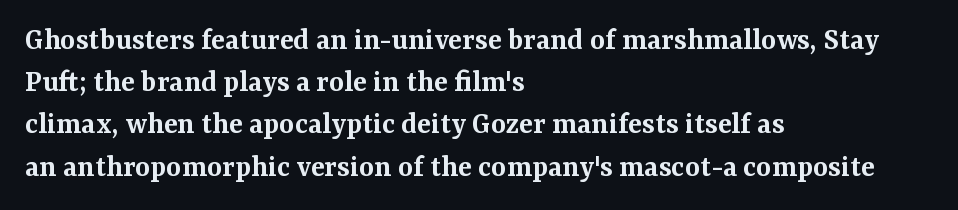
The passage shown has conventional tracking throughout. The passage shown is not underscored anywhere. Examine the stroke ends and you'll spot serifs. The passage shown is typed in a proportional face where columns would drift. These lines sit exactly where default settings would place them.
